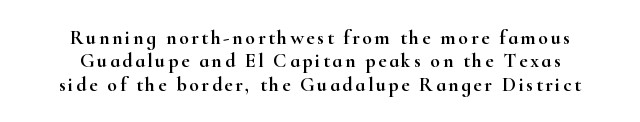
{"italic": "no", "underline": "no", "align": "center", "line_spacing_ratio": 1.17, "glyph_px": 20}
